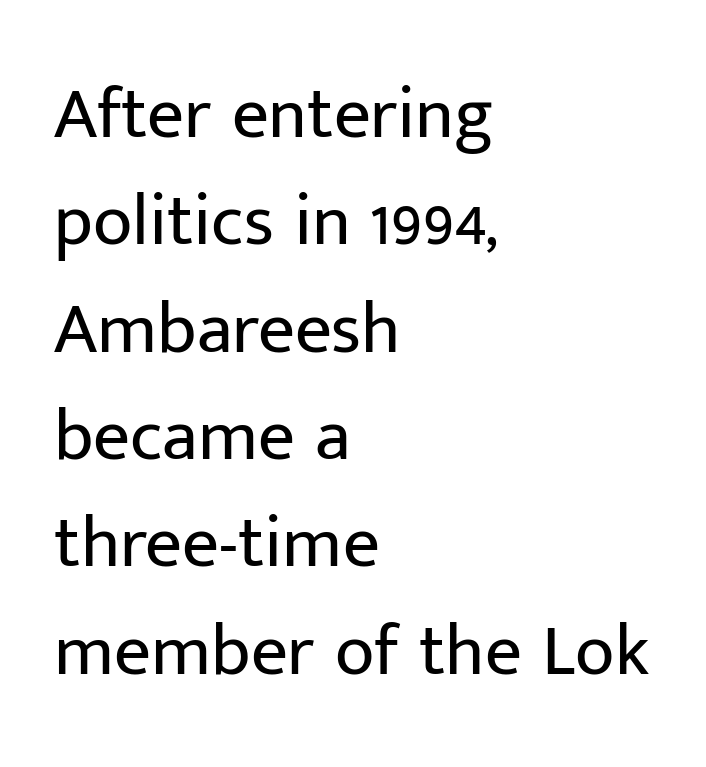
Nope, no serifs anywhere on these letters. The letters advance in unequal steps, a hallmark of proportional type. Letters have the restrained weight of plain body copy at most. The baseline area is clear.
